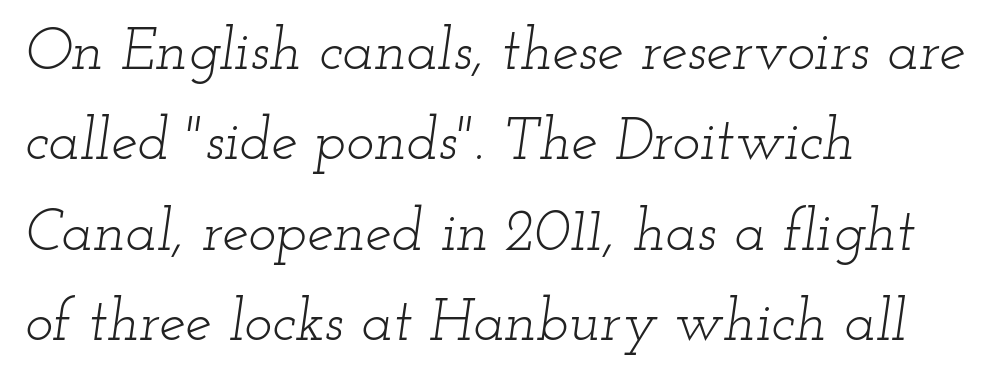
Q: Is the text bold? A: No.
Q: Is the text italic (slanted)? A: Yes, it leans right by about 12 degrees.
Q: Is the typeface a serif or a sans-serif typeface? A: Serif.
Q: Is the text underlined? A: No.
Q: How is the paragraph aligned? A: Left-aligned.
Q: Is the spacing between letters normal or unusually wide? A: Normal.
Q: Is the spacing between lines tight, normal or loose? A: Normal.
Q: Width (condensed, normal, or wide)? A: Wide.
Q: Stroke contrast? A: Low.
Q: x-height? A: Small.
Q: Monospaced? A: No.
